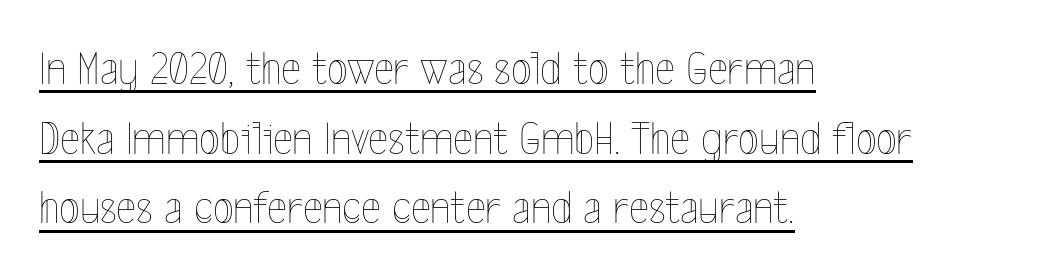
The image shows 48 px thin, condensed type, upright; set left-aligned, normal line spacing (1.45x), normal letter spacing, underlined; a medium x-height.
